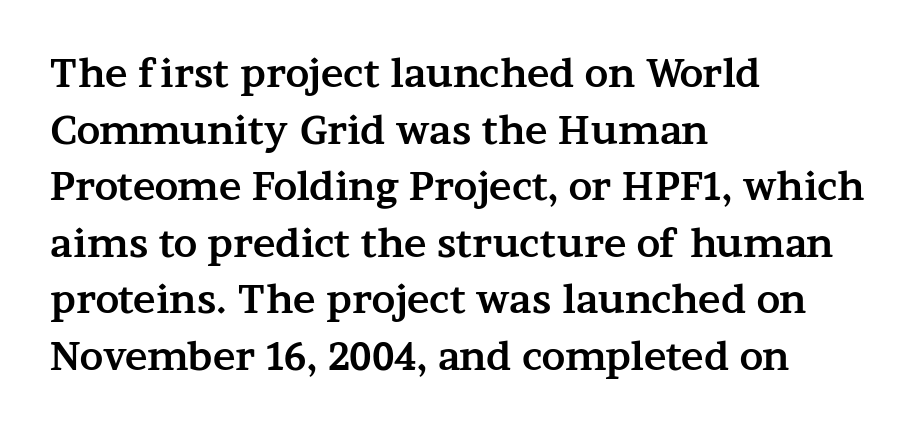
Q: Is the text bold? A: Yes.
Q: Is the text italic (slanted)? A: No, it is upright.
Q: Is the typeface a serif or a sans-serif typeface? A: Serif.
Q: Is the text underlined? A: No.
Q: How is the paragraph aligned? A: Left-aligned.
Q: Is the spacing between letters normal or unusually wide? A: Normal.
Q: Is the spacing between lines tight, normal or loose? A: Normal.
Q: Width (condensed, normal, or wide)? A: Wide.
Q: Stroke contrast? A: Medium.
Q: x-height? A: Medium.
Q: Monospaced? A: No.
